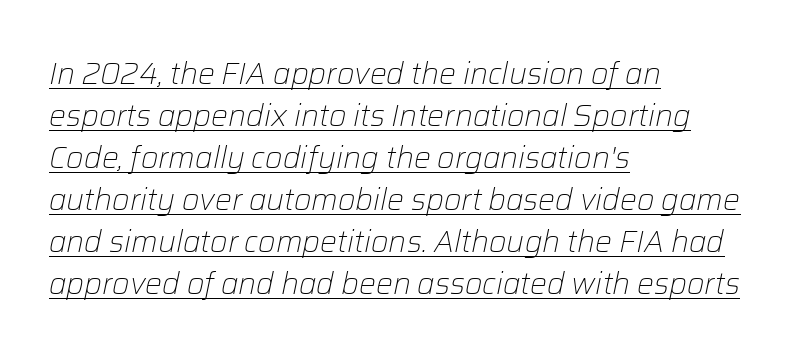
Q: Is the text bold? A: No.
Q: Is the text italic (slanted)? A: Yes, it leans right by about 12 degrees.
Q: Is the text underlined? A: Yes.
Q: How is the paragraph aligned? A: Left-aligned.
Q: Is the spacing between letters normal or unusually wide? A: Normal.
Q: Is the spacing between lines tight, normal or loose? A: Normal.
Q: Width (condensed, normal, or wide)? A: Normal.
Q: Stroke contrast? A: Low.
Q: x-height? A: Medium.
Q: Monospaced? A: No.
